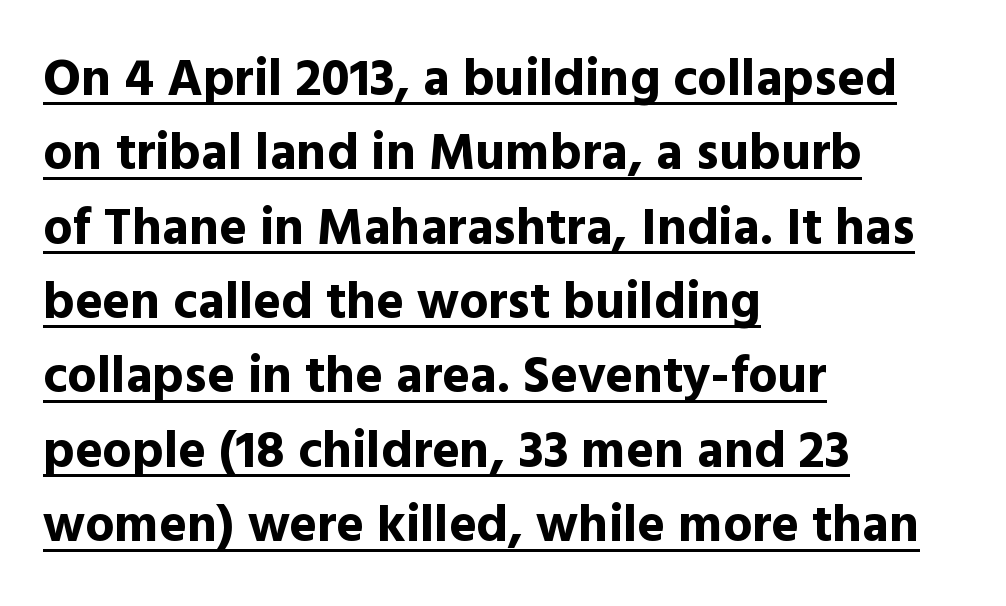
This sample uses an upright cut, with every glyph sitting square on the baseline. Set as a true bold cut, around the 700 mark. Students, observe: this is what conventionally led text looks like. This sample has the flowing, uneven cadence of proportional lettering.
